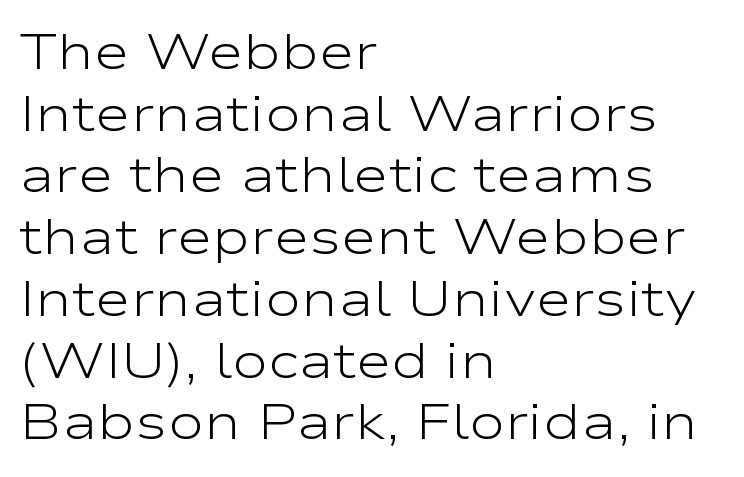
Q: Is the text bold? A: No.
Q: Is the text italic (slanted)? A: No, it is upright.
Q: Is the typeface a serif or a sans-serif typeface? A: Sans-serif.
Q: Is the text underlined? A: No.
Q: How is the paragraph aligned? A: Left-aligned.
Q: Is the spacing between letters normal or unusually wide? A: Normal.
Q: Is the spacing between lines tight, normal or loose? A: Normal.
Q: Width (condensed, normal, or wide)? A: Wide.
Q: Stroke contrast? A: Low.
Q: x-height? A: Medium.
Q: Monospaced? A: No.
